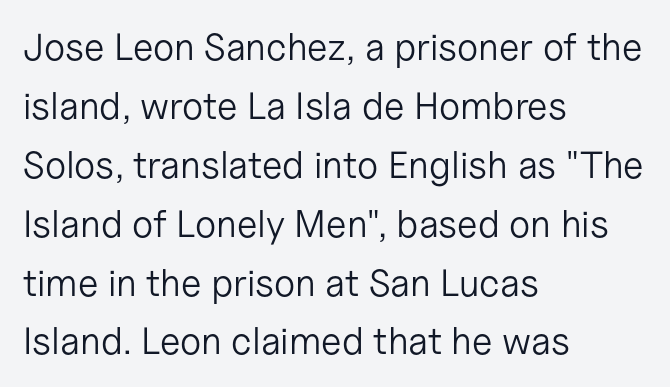
If you drew a ruler down the left edge, every line would touch it. The letters advance in unequal steps, a hallmark of proportional type. Observe the ordinary spacing: letters are neighbours, not strangers. In terms of posture, this sample is upright. Quick note: underline off.
